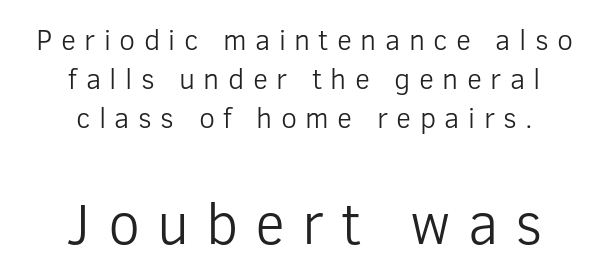
Q: Is the text bold? A: No.
Q: Is the text italic (slanted)? A: No, it is upright.
Q: Is the typeface a serif or a sans-serif typeface? A: Sans-serif.
Q: Is the text underlined? A: No.
Q: How is the paragraph aligned? A: Centered.
Q: Is the spacing between letters normal or unusually wide? A: Unusually wide.
Q: Is the spacing between lines tight, normal or loose? A: Normal.
Q: Which block of text is set in a larger size, the first (top) or the second (bottom)? A: The second (bottom) one.
Q: Width (condensed, normal, or wide)? A: Normal.
Q: Stroke contrast? A: Low.
Q: x-height? A: Medium.
Q: Monospaced? A: No.
